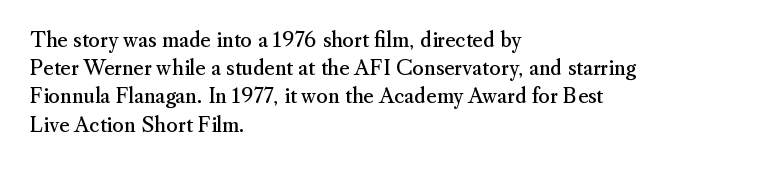
The image shows 20 px text type, upright; set left-aligned, normal line spacing (1.41x), normal letter spacing, not underlined.
